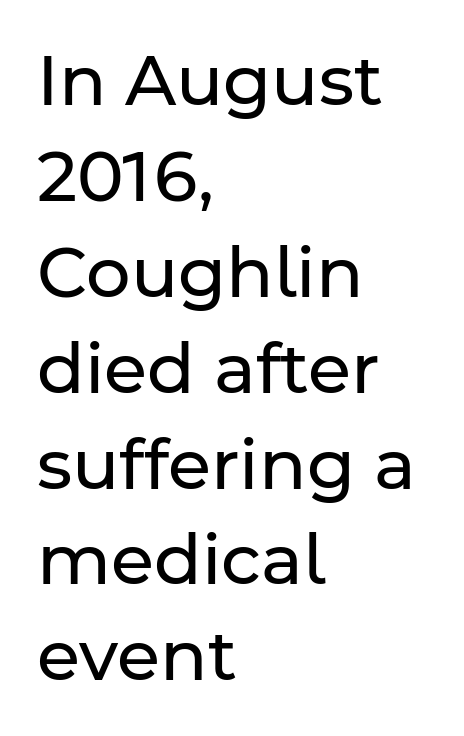
The image shows 70 px regular-weight sans-serif type, upright; set left-aligned, normal line spacing (1.37x), normal letter spacing, not underlined; low stroke contrast and a medium x-height.
